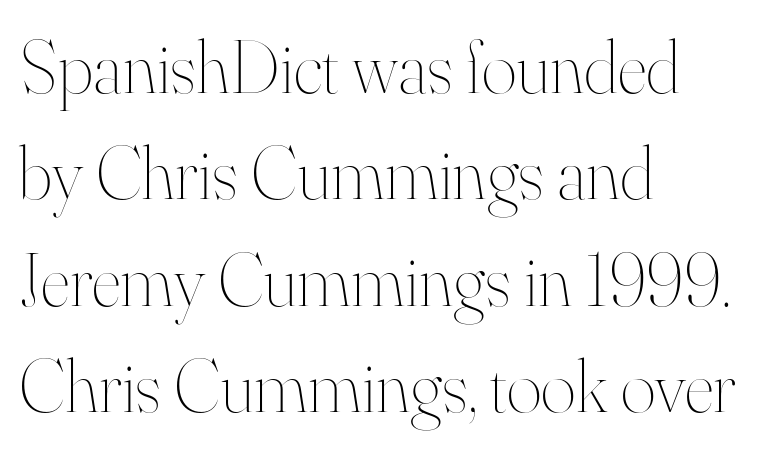
Every character sits straight up, as roman type does. Compared with a centered layout, this one pins lines to the left instead. Unmarked baselines from the first word to the last. Look at the tracking — it's just the regular setting, nothing added. Regarding leading, the lines here are spaced in the standard way.
